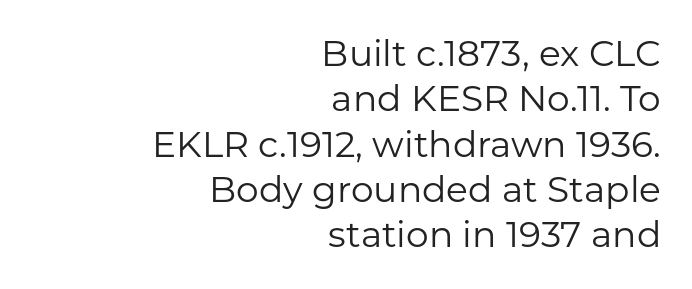
{"serif": "no", "italic": "no", "bold": "no", "weight": "regular", "width": "normal", "stroke_contrast": "low", "x_height": "medium", "monospaced": "no", "underline": "no", "align": "right", "line_spacing": "normal", "line_spacing_ratio": 1.26, "letter_spacing": "normal", "letter_spacing_em": 0.0, "glyph_px": 36}
